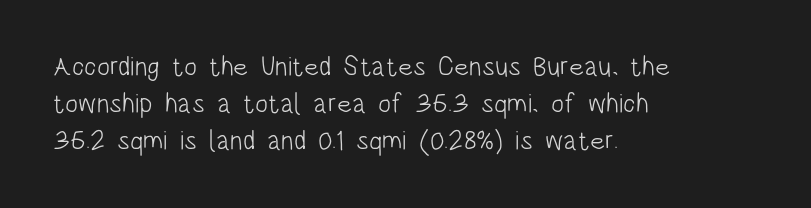
Q: Is the text bold? A: No.
Q: Is the text italic (slanted)? A: No, it is upright.
Q: Is the text underlined? A: No.
Q: How is the paragraph aligned? A: Left-aligned.
Q: Is the spacing between letters normal or unusually wide? A: Normal.
Q: Is the spacing between lines tight, normal or loose? A: Normal.
